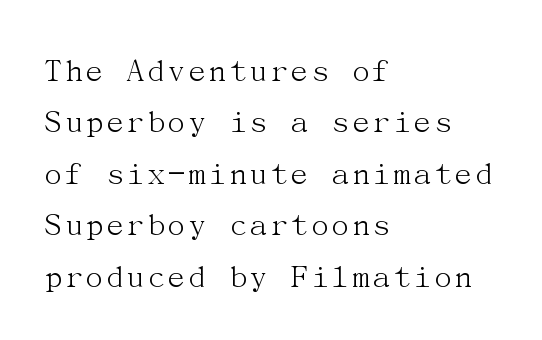
{"serif": "yes", "italic": "no", "bold": "no", "weight": "light", "width": "normal", "stroke_contrast": "medium", "x_height": "medium", "underline": "no", "align": "left", "line_spacing": "normal", "line_spacing_ratio": 1.47, "letter_spacing": "normal", "letter_spacing_em": 0.0, "glyph_px": 35}
